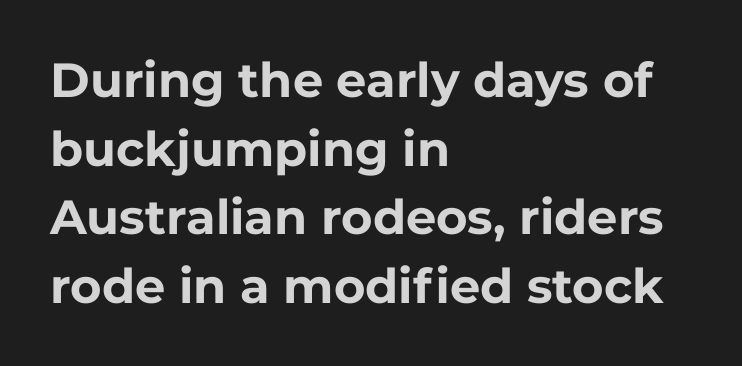
I'd describe the lettering as bold — thick and assertive. Descender tails drop into unmarked territory. The paragraph has a hard left edge and a soft right edge. This sample uses an upright cut, with every glyph sitting square on the baseline. The rendering keeps characters at their native spacing.
